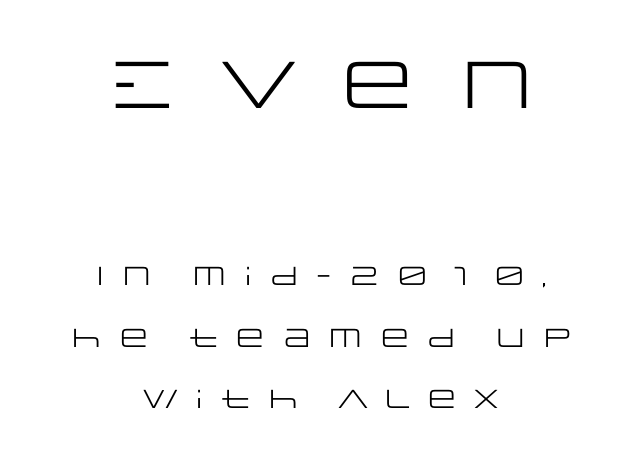
The image shows 66 px regular-weight, wide sans-serif type, upright; set centered, loose line spacing (2.37x), unusually wide letter spacing (+0.3 em), not underlined; the first (top) block is 2.54x larger; low stroke contrast and a large x-height.
